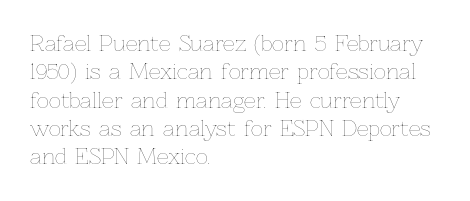
Evenly set lines give the paragraph a standard silhouette. Students, note that the glyphs here touch the page at normal intervals. In terms of posture, this sample is upright. Typeset ragged right — the left edge is the straight one.
